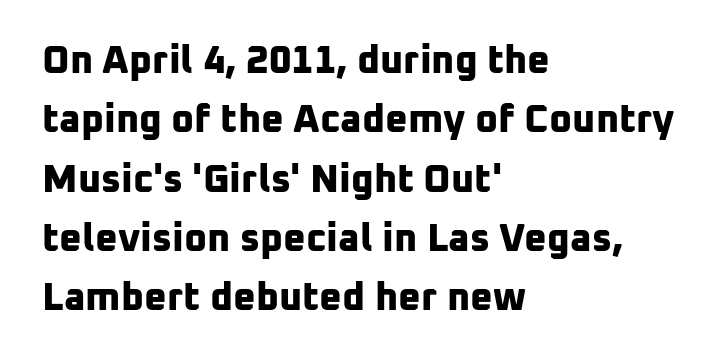
{"serif": "no", "bold": "yes", "weight": "bold", "width": "normal", "stroke_contrast": "low", "x_height": "medium", "monospaced": "no", "underline": "no", "align": "left", "line_spacing": "normal", "line_spacing_ratio": 1.52, "letter_spacing": "normal", "letter_spacing_em": 0.0, "glyph_px": 39}
